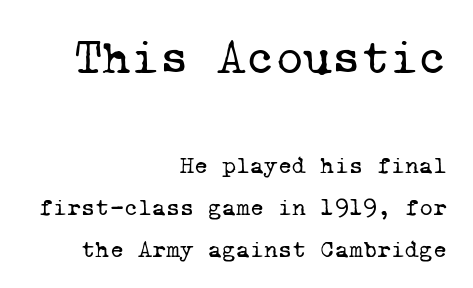
The setting favours the right margin, as signatures and pull-quotes sometimes do. Looks like terminal output: every glyph gets an equal slot. Lines of text with bare space underneath. The typesetting does not lean heavy: it is not bold.
